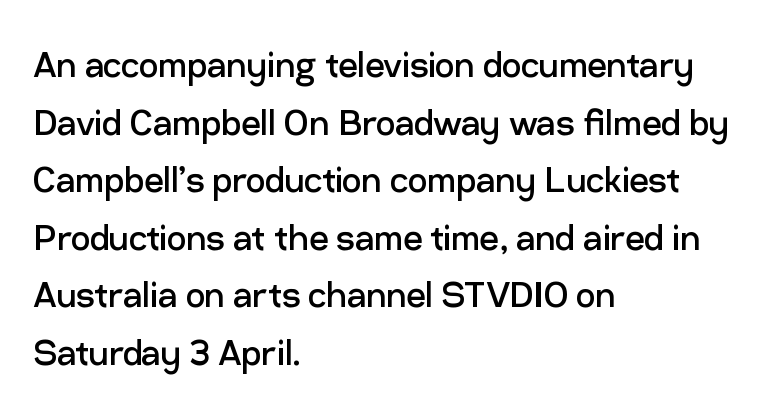
{"serif": "no", "italic": "no", "bold": "no", "weight": "regular", "width": "normal", "stroke_contrast": "low", "x_height": "medium", "monospaced": "no", "underline": "no", "align": "left", "line_spacing": "normal", "line_spacing_ratio": 1.34, "letter_spacing": "normal", "letter_spacing_em": 0.0, "glyph_px": 43}
